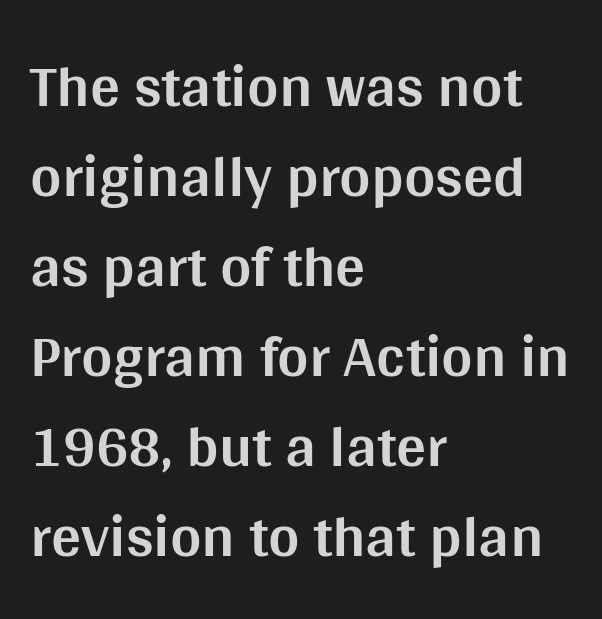
Q: Is the text bold? A: Yes.
Q: Is the text italic (slanted)? A: No, it is upright.
Q: Is the typeface a serif or a sans-serif typeface? A: Sans-serif.
Q: Is the text underlined? A: No.
Q: How is the paragraph aligned? A: Left-aligned.
Q: Is the spacing between letters normal or unusually wide? A: Normal.
Q: Is the spacing between lines tight, normal or loose? A: Normal.
Q: Width (condensed, normal, or wide)? A: Normal.
Q: Stroke contrast? A: Medium.
Q: x-height? A: Large.
Q: Monospaced? A: No.
